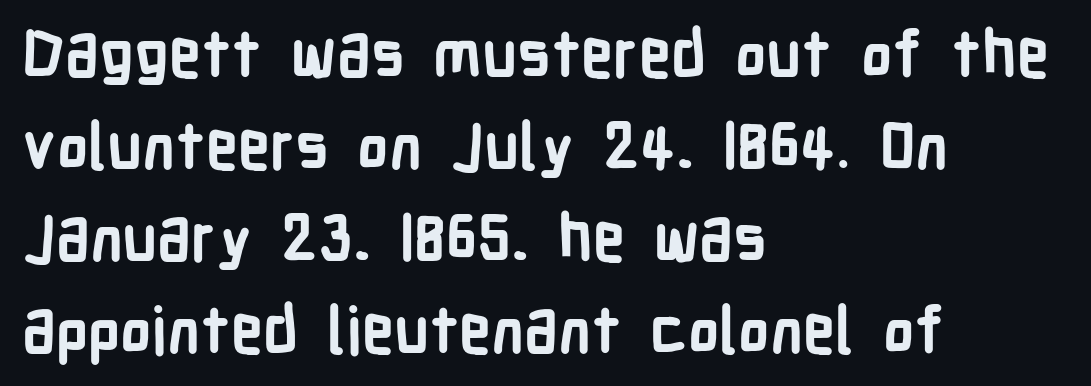
Q: Is the text bold? A: Yes.
Q: Is the text italic (slanted)? A: No, it is upright.
Q: Is the typeface a serif or a sans-serif typeface? A: Sans-serif.
Q: Is the text underlined? A: No.
Q: How is the paragraph aligned? A: Left-aligned.
Q: Is the spacing between letters normal or unusually wide? A: Normal.
Q: Is the spacing between lines tight, normal or loose? A: Normal.
Q: Width (condensed, normal, or wide)? A: Condensed.
Q: Stroke contrast? A: Low.
Q: x-height? A: Medium.
Q: Monospaced? A: No.
